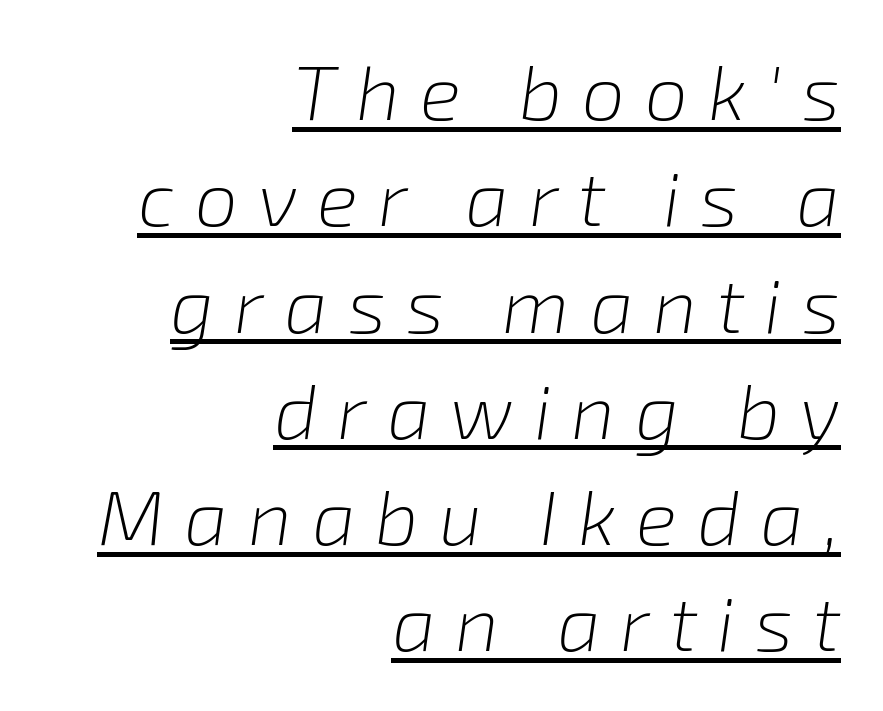
The image shows 77 px light type, italic (leaning right); set right-aligned, normal line spacing (1.38x), unusually wide letter spacing (+0.26 em), underlined; low stroke contrast and a medium x-height.
